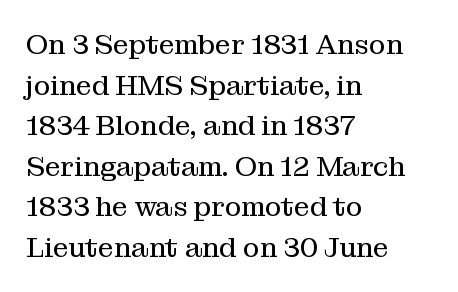
Horizontal alignment here is leftward, the default for most running prose. The type family on display is of the serif kind. Looks like regular typesetting: each glyph gets only the width it needs. The foot of each line stays bare and open. Style check: upright. Letters have the restrained weight of plain body copy at most.
